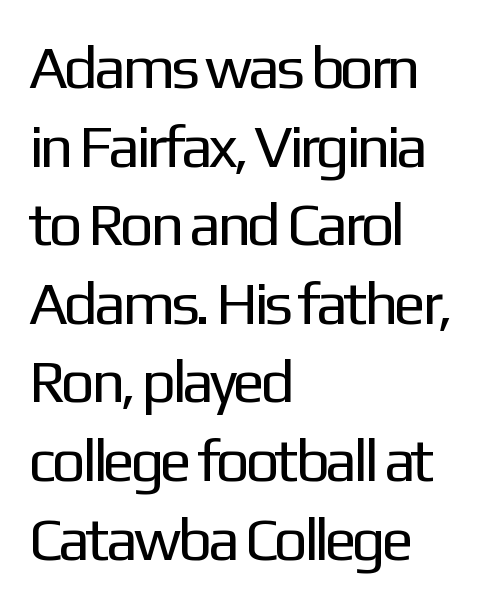
One glance says typical: line gaps are just what's usual. Horizontally, the lines are justified to the leading edge only. If you drew a line through each stem, it would be perfectly vertical. Do the characters align in a grid? No, the font is proportional.
